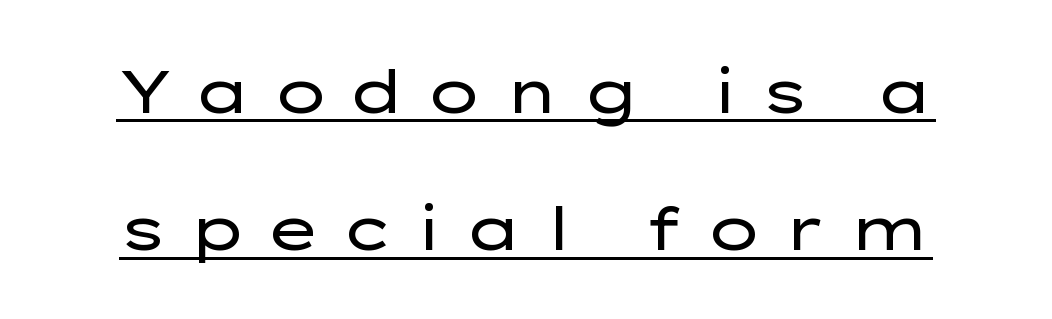
{"serif": "no", "italic": "no", "bold": "no", "weight": "regular", "width": "wide", "stroke_contrast": "low", "x_height": "medium", "monospaced": "no", "underline": "yes", "line_spacing": "loose", "line_spacing_ratio": 2.29, "letter_spacing": "wide", "letter_spacing_em": 0.32, "glyph_px": 60}
